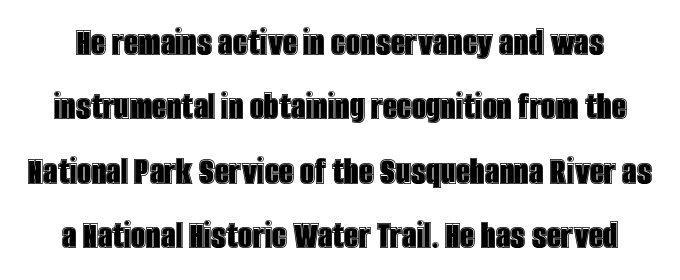
{"italic": "no", "width": "condensed", "x_height": "large", "monospaced": "no", "underline": "no", "line_spacing": "normal", "line_spacing_ratio": 1.57, "letter_spacing": "normal", "letter_spacing_em": 0.0, "glyph_px": 41}
